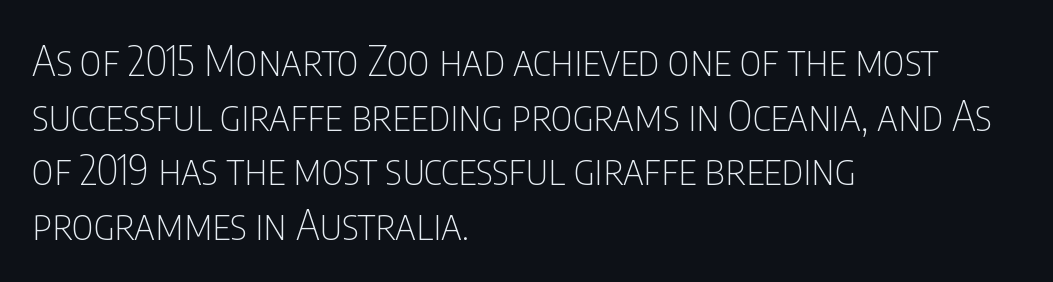
Q: Is the text bold? A: No.
Q: Is the text italic (slanted)? A: No, it is upright.
Q: Is the typeface a serif or a sans-serif typeface? A: Sans-serif.
Q: Is the text underlined? A: No.
Q: How is the paragraph aligned? A: Left-aligned.
Q: Is the spacing between letters normal or unusually wide? A: Normal.
Q: Is the spacing between lines tight, normal or loose? A: Normal.
Q: Width (condensed, normal, or wide)? A: Condensed.
Q: Stroke contrast? A: Low.
Q: x-height? A: Large.
Q: Monospaced? A: No.
